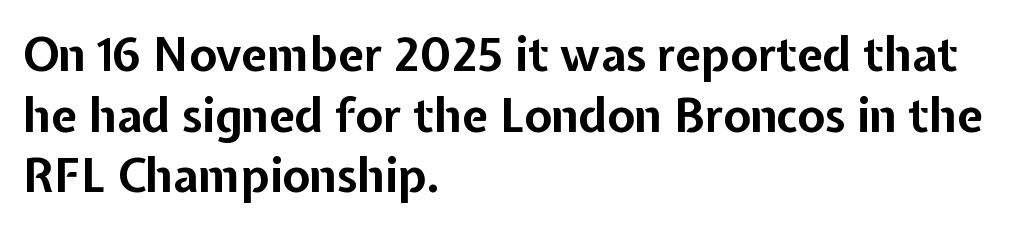
The image shows 46 px bold sans-serif type, upright; set left-aligned, normal line spacing (1.32x), normal letter spacing, not underlined; low stroke contrast and a medium x-height.
